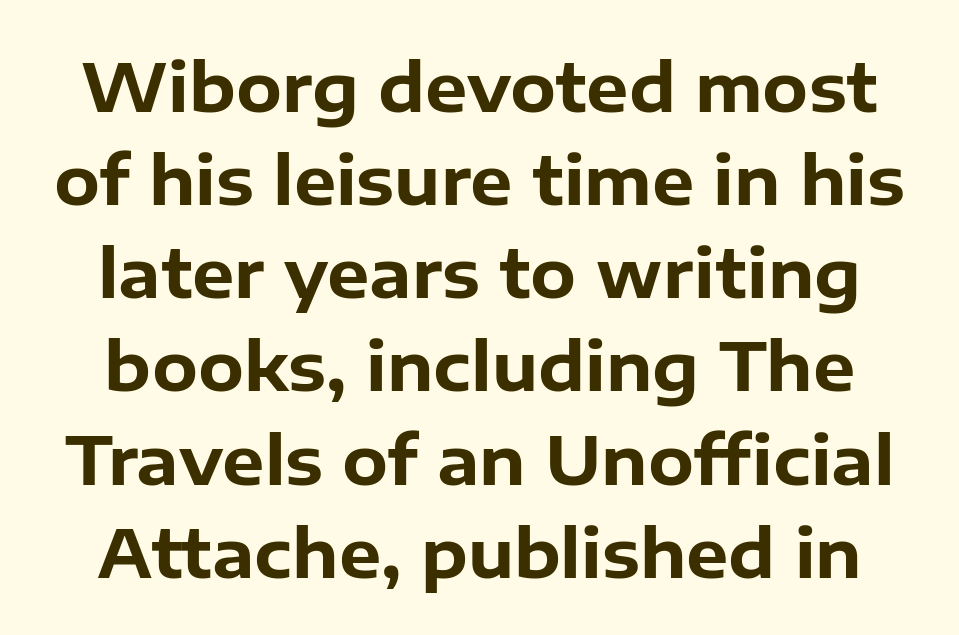
Q: Is the text bold? A: Yes.
Q: Is the text italic (slanted)? A: No, it is upright.
Q: Is the typeface a serif or a sans-serif typeface? A: Sans-serif.
Q: Is the text underlined? A: No.
Q: Is the spacing between letters normal or unusually wide? A: Normal.
Q: Is the spacing between lines tight, normal or loose? A: Normal.
Q: Width (condensed, normal, or wide)? A: Normal.
Q: Stroke contrast? A: Low.
Q: x-height? A: Medium.
Q: Monospaced? A: No.
